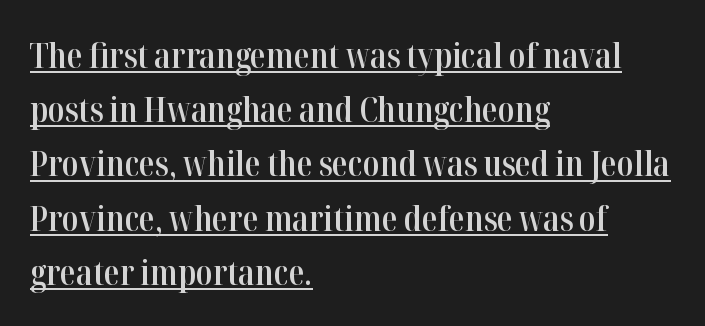
{"serif": "yes", "italic": "no", "bold": "semi", "weight": "semibold", "width": "condensed", "stroke_contrast": "high", "x_height": "medium", "monospaced": "no", "underline": "yes", "align": "left", "line_spacing": "normal", "line_spacing_ratio": 1.55, "letter_spacing": "normal", "letter_spacing_em": 0.0, "glyph_px": 35}
